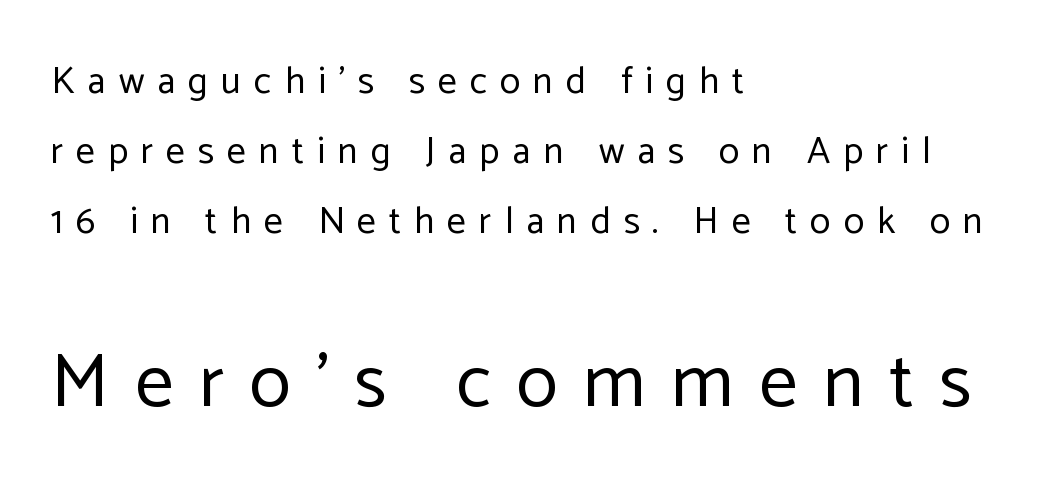
Q: Is the text bold? A: No.
Q: Is the text italic (slanted)? A: No, it is upright.
Q: Is the typeface a serif or a sans-serif typeface? A: Sans-serif.
Q: Is the text underlined? A: No.
Q: How is the paragraph aligned? A: Left-aligned.
Q: Is the spacing between letters normal or unusually wide? A: Unusually wide.
Q: Which block of text is set in a larger size, the first (top) or the second (bottom)? A: The second (bottom) one.
Q: Width (condensed, normal, or wide)? A: Normal.
Q: Stroke contrast? A: Low.
Q: x-height? A: Medium.
Q: Monospaced? A: No.
